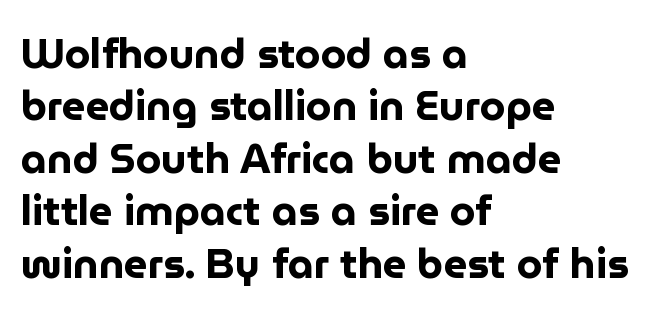
{"serif": "no", "italic": "no", "bold": "yes", "weight": "bold", "width": "normal", "stroke_contrast": "low", "x_height": "medium", "monospaced": "no", "underline": "no", "align": "left", "line_spacing": "normal", "line_spacing_ratio": 1.28, "letter_spacing": "normal", "letter_spacing_em": 0.0, "glyph_px": 41}
